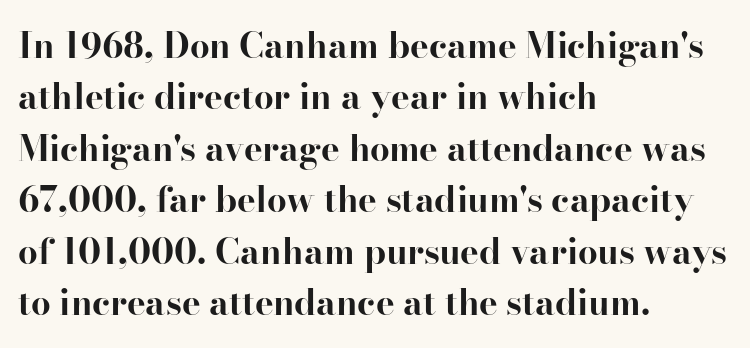
Q: Is the text bold? A: Yes.
Q: Is the text italic (slanted)? A: No, it is upright.
Q: Is the typeface a serif or a sans-serif typeface? A: Serif.
Q: Is the text underlined? A: No.
Q: How is the paragraph aligned? A: Left-aligned.
Q: Is the spacing between letters normal or unusually wide? A: Normal.
Q: Is the spacing between lines tight, normal or loose? A: Normal.
Q: Width (condensed, normal, or wide)? A: Normal.
Q: Stroke contrast? A: High.
Q: x-height? A: Small.
Q: Monospaced? A: No.
